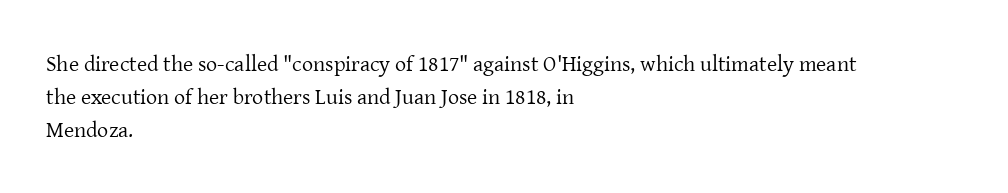
Tall strokes in this sample are plumb rather than angled. Weight: regular or lighter. Tracking value appears to be zero — textbook default spacing. The passage shown stacks its lines at a standard gap. The lines in this sample share a left origin and differ only in where they stop. Anything drawn beneath the words? Only blank space.
